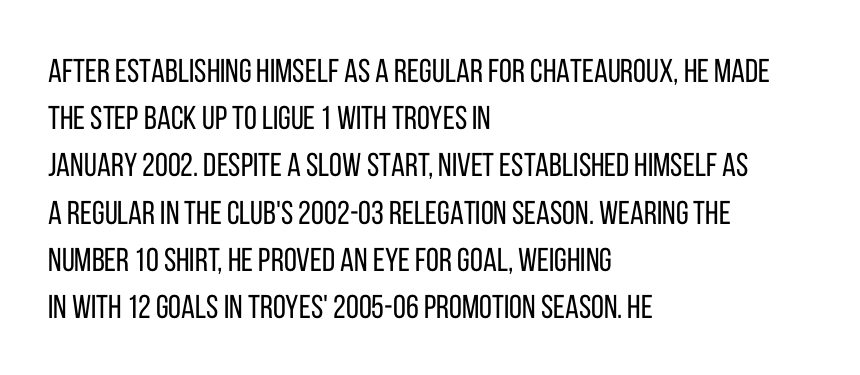
{"serif": "no", "italic": "no", "bold": "no", "weight": "regular", "width": "condensed", "stroke_contrast": "low", "x_height": "large", "monospaced": "no", "underline": "no", "align": "left", "line_spacing": "normal", "line_spacing_ratio": 1.43, "letter_spacing": "normal", "letter_spacing_em": 0.0, "glyph_px": 33}
